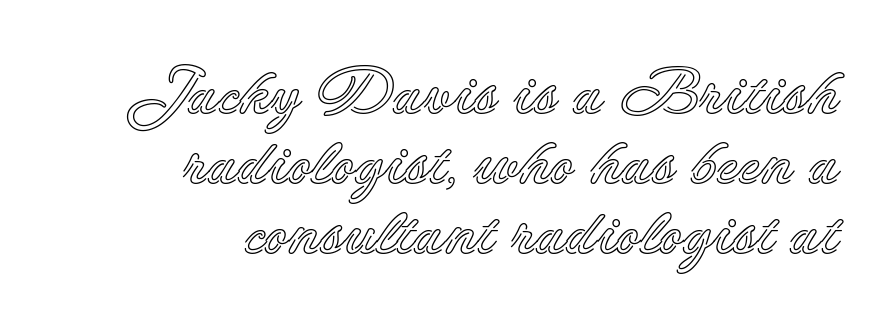
{"width": "normal", "x_height": "small", "monospaced": "no", "underline": "no", "align": "right", "line_spacing": "tight", "line_spacing_ratio": 1.06, "letter_spacing": "normal", "letter_spacing_em": 0.0, "glyph_px": 66}
